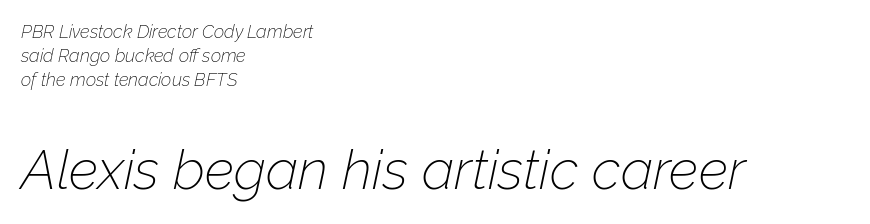
The image shows 55 px thin type, italic (leaning right); set left-aligned, normal line spacing (1.34x), normal letter spacing, not underlined; the second (bottom) block is 3.06x larger; low stroke contrast and a medium x-height.
